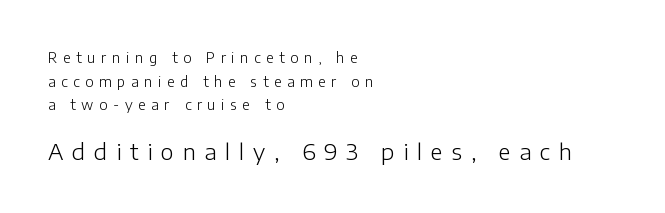
The image shows 22 px text type, upright; set left-aligned, normal line spacing (1.69x), unusually wide letter spacing (+0.4 em), not underlined; the second (bottom) block is 1.57x larger.
